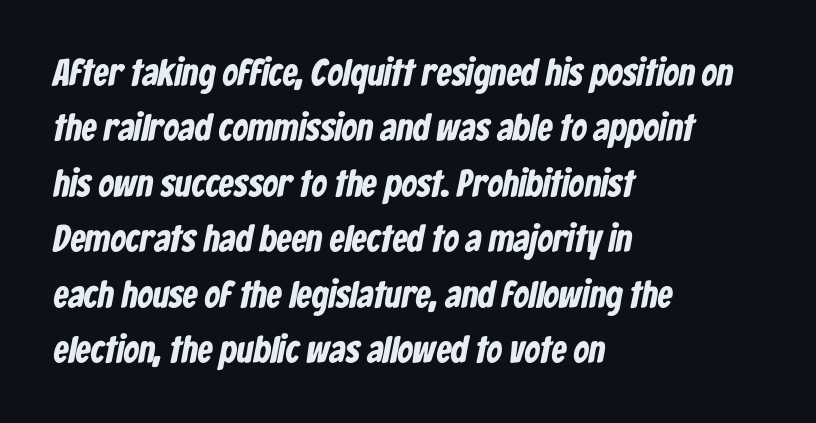
The image shows 38 px bold, condensed sans-serif type; set left-aligned, normal line spacing (1.46x), normal letter spacing, not underlined; low stroke contrast and a medium x-height.
